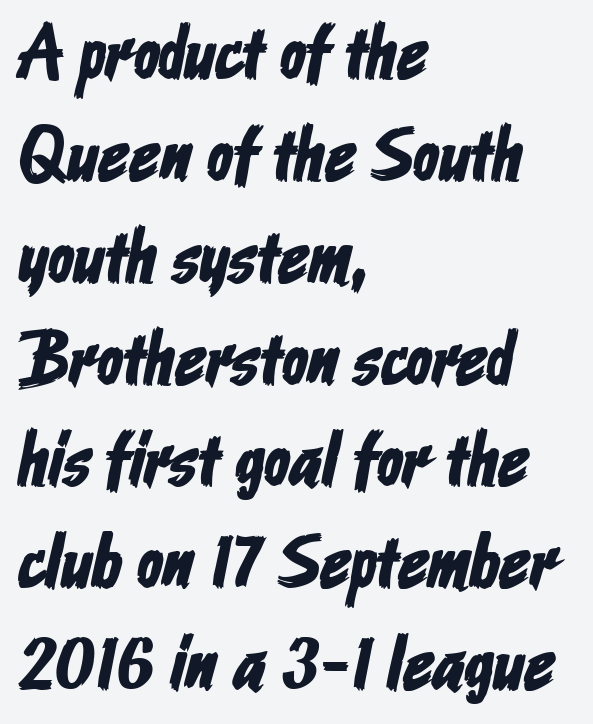
Q: Is the typeface a serif or a sans-serif typeface? A: Sans-serif.
Q: Is the text underlined? A: No.
Q: How is the paragraph aligned? A: Left-aligned.
Q: Is the spacing between letters normal or unusually wide? A: Normal.
Q: Is the spacing between lines tight, normal or loose? A: Normal.
Q: Width (condensed, normal, or wide)? A: Condensed.
Q: Stroke contrast? A: Low.
Q: x-height? A: Medium.
Q: Monospaced? A: No.
